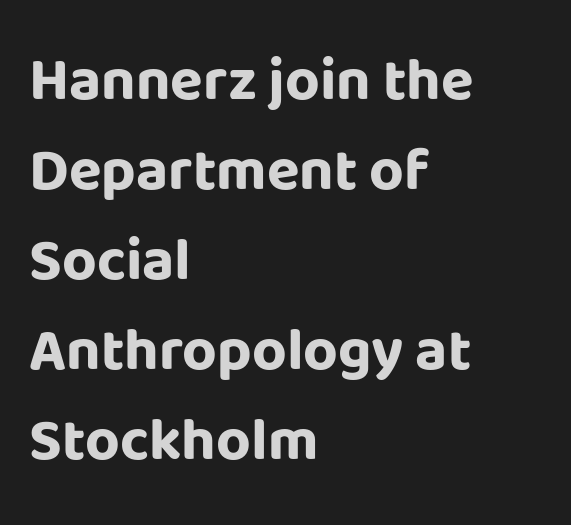
What stands out about the letter spacing? Nothing — it is the standard amount. Upright lettering throughout. The text block is weighted toward the left margin, trailing off unevenly rightward. Compared with typical paragraphs, the rows here are spaced about the same. These lines carry a lot of weight — the face is fully bold.
